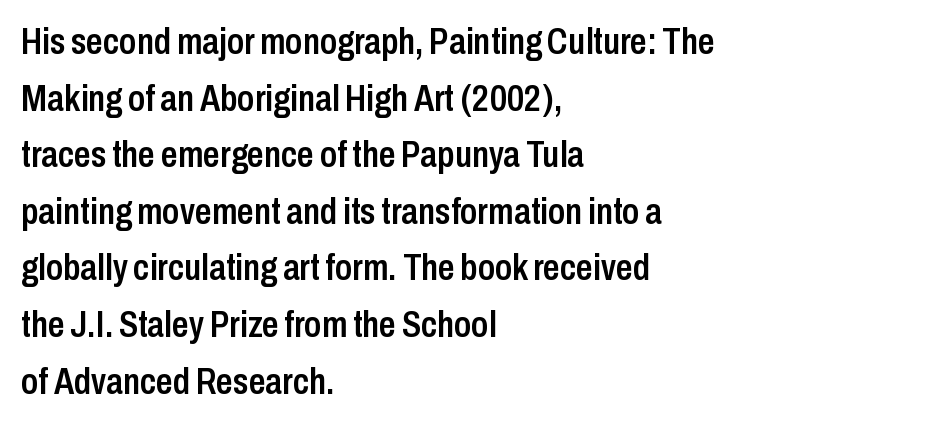
{"serif": "no", "italic": "no", "bold": "semi", "weight": "semibold", "width": "condensed", "stroke_contrast": "low", "x_height": "medium", "monospaced": "no", "underline": "no", "align": "left", "line_spacing": "normal", "line_spacing_ratio": 1.53, "letter_spacing": "normal", "letter_spacing_em": 0.0, "glyph_px": 37}
